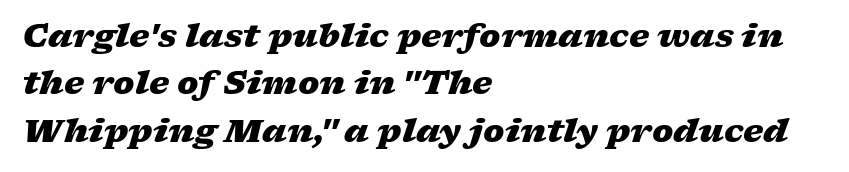
The image shows 32 px heavy, wide type, italic (leaning right); set left-aligned, normal line spacing (1.48x), normal letter spacing, not underlined; low stroke contrast and a medium x-height.
